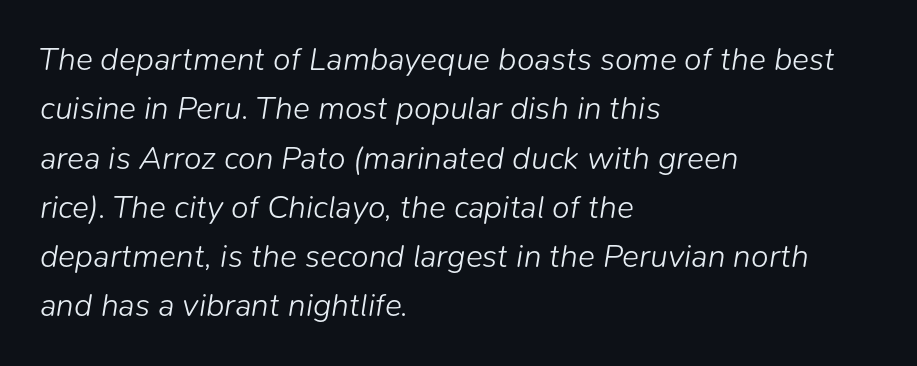
The passage shown is not bold in any degree. Would a proofreader flag this as italicized? Yes. The words here are not underlined. The text block is weighted toward the left margin, trailing off unevenly rightward. A typesetter would call this leading conventional body-copy spacing.
